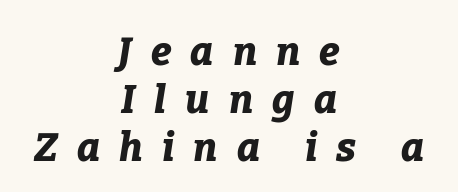
Spacing between characters has been opened up far beyond the box default. Proportional: the letters do not fall into vertical columns. Slant detected: the letters are inclined. This rendering uses center alignment, leaving both contours irregular but symmetric.
